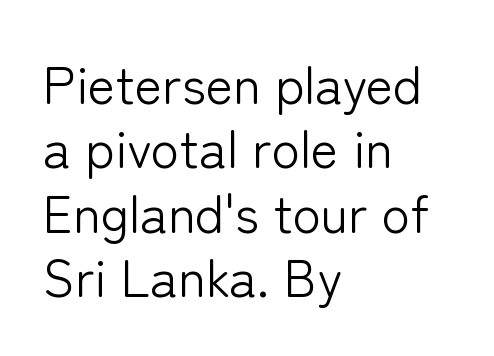
Q: Is the text bold? A: No.
Q: Is the text italic (slanted)? A: No, it is upright.
Q: Is the typeface a serif or a sans-serif typeface? A: Sans-serif.
Q: Is the text underlined? A: No.
Q: How is the paragraph aligned? A: Left-aligned.
Q: Is the spacing between letters normal or unusually wide? A: Normal.
Q: Width (condensed, normal, or wide)? A: Normal.
Q: Stroke contrast? A: Low.
Q: x-height? A: Medium.
Q: Monospaced? A: No.
